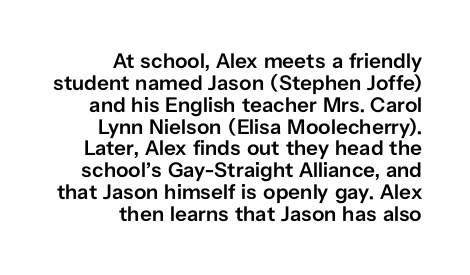
The image shows 21 px text type, upright; set right-aligned, tight line spacing (1.04x), normal letter spacing, not underlined.
